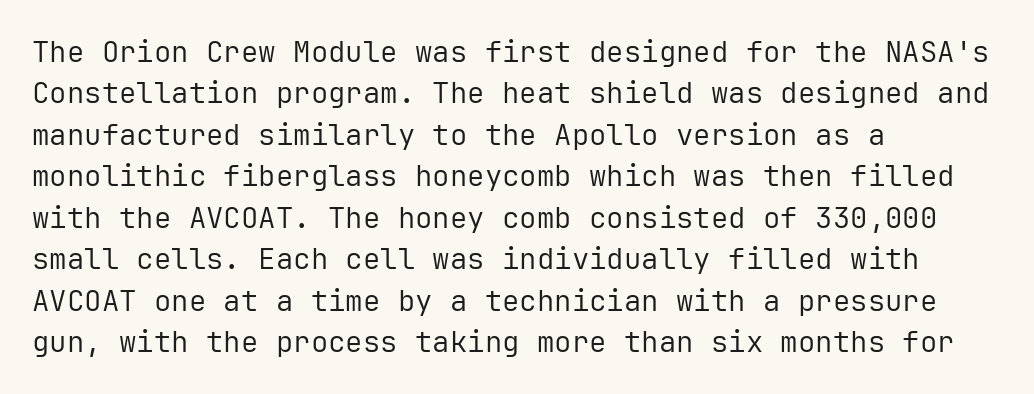
You could count columns in this text — the font is strictly monospaced. The rendering shows plain stroke endings on the letterforms — a sans-serif design. Ascenders rise straight up at ninety degrees. Characters follow at the spacing the type designer built in. Summary of vertical rhythm: regular, with standard interline spacing.
